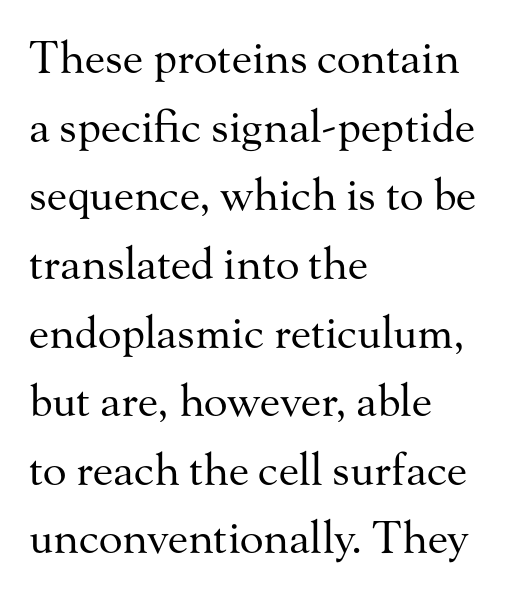
{"serif": "yes", "italic": "no", "bold": "no", "weight": "regular", "width": "normal", "stroke_contrast": "medium", "x_height": "small", "monospaced": "no", "underline": "no", "align": "left", "line_spacing": "normal", "line_spacing_ratio": 1.56, "letter_spacing": "normal", "letter_spacing_em": 0.0, "glyph_px": 44}
